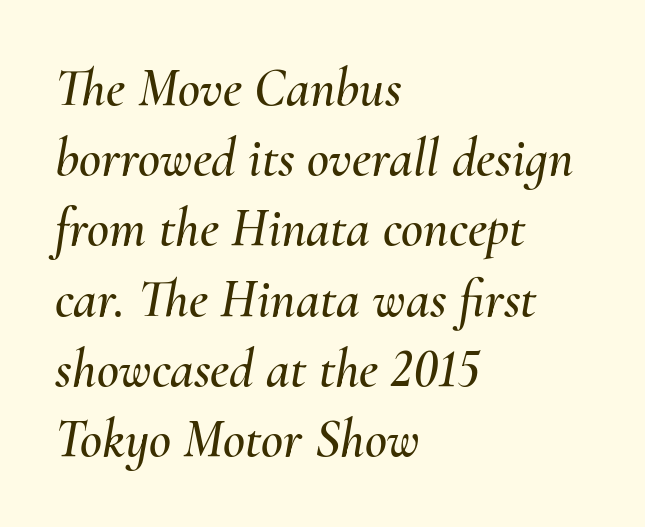
Q: Is the text italic (slanted)? A: Yes, it leans right by about 10 degrees.
Q: Is the text underlined? A: No.
Q: How is the paragraph aligned? A: Left-aligned.
Q: Is the spacing between letters normal or unusually wide? A: Normal.
Q: Is the spacing between lines tight, normal or loose? A: Normal.
Q: Width (condensed, normal, or wide)? A: Normal.
Q: Stroke contrast? A: Medium.
Q: x-height? A: Small.
Q: Monospaced? A: No.
